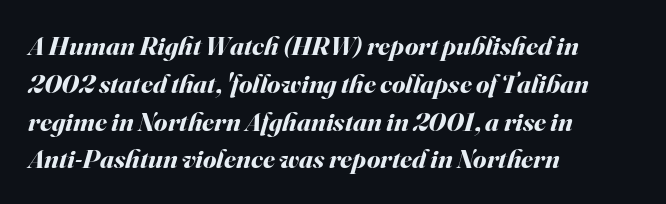
{"italic": "yes", "lean": "right", "slant_degrees": 16, "bold": "yes", "underline": "no", "align": "left", "line_spacing": "normal", "line_spacing_ratio": 1.4, "letter_spacing": "normal", "letter_spacing_em": 0.0, "glyph_px": 27}
